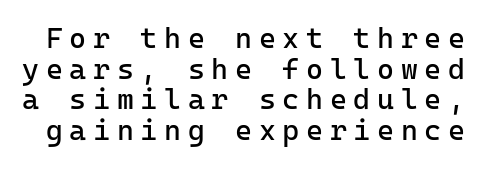
The image shows 29 px regular-weight sans-serif type, upright, monospaced; set tight line spacing (1.06x), unusually wide letter spacing (+0.23 em), not underlined; low stroke contrast and a medium x-height.
